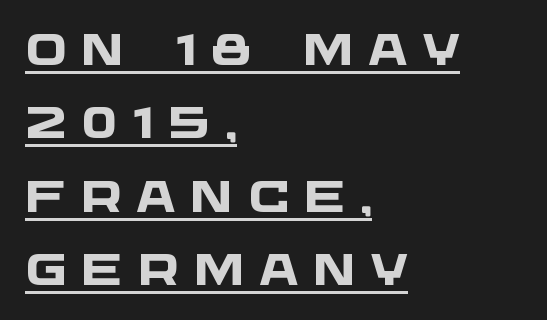
The image shows 44 px heavy, wide sans-serif type; set left-aligned, normal line spacing (1.67x), unusually wide letter spacing (+0.33 em), underlined; low stroke contrast and a large x-height.
